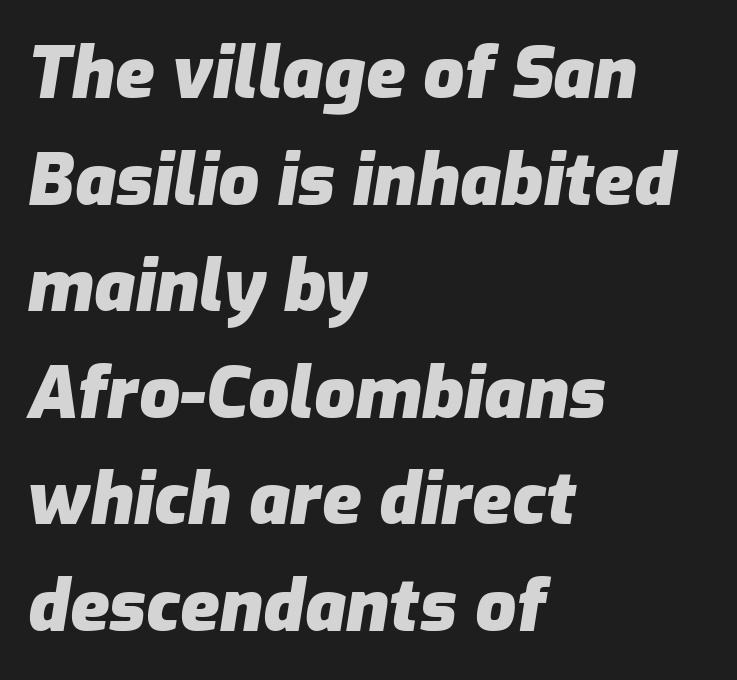
{"italic": "yes", "lean": "right", "slant_degrees": 9, "bold": "yes", "weight": "heavy", "width": "normal", "stroke_contrast": "low", "x_height": "medium", "monospaced": "no", "underline": "no", "align": "left", "line_spacing": "normal", "line_spacing_ratio": 1.48, "letter_spacing": "normal", "letter_spacing_em": 0.0, "glyph_px": 72}
